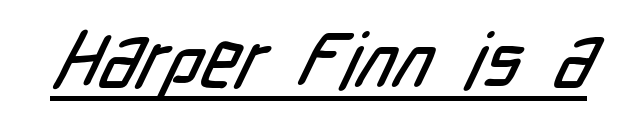
Each line of the rendering has a horizontal stroke beneath the glyphs. Does the type have serifs? No, each stem ends abruptly. The passage shown has conventional tracking throughout. Think of a printed novel: that variable character pitch is what you see here.
